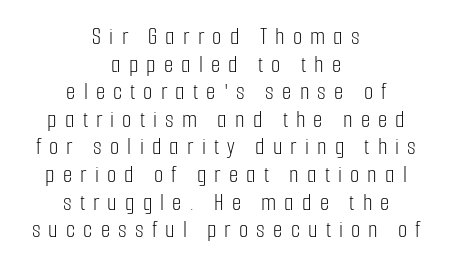
Q: Is the text bold? A: No.
Q: Is the text italic (slanted)? A: No, it is upright.
Q: Is the text underlined? A: No.
Q: How is the paragraph aligned? A: Centered.
Q: Is the spacing between letters normal or unusually wide? A: Unusually wide.
Q: Is the spacing between lines tight, normal or loose? A: Tight.
